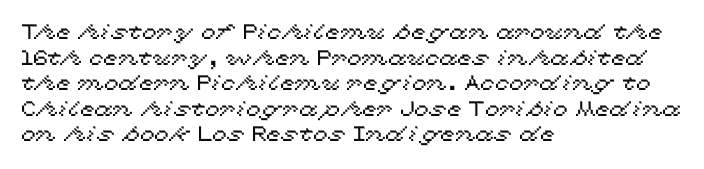
Q: Is the text italic (slanted)? A: Yes.
Q: Is the text underlined? A: No.
Q: How is the paragraph aligned? A: Left-aligned.
Q: Is the spacing between letters normal or unusually wide? A: Normal.
